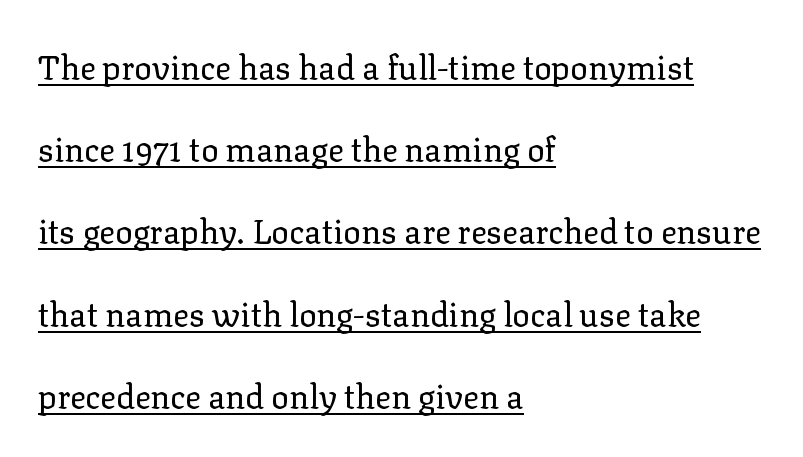
The image shows 33 px regular-weight serif type, upright; set left-aligned, loose line spacing (2.49x), normal letter spacing, underlined; low stroke contrast and a medium x-height.
